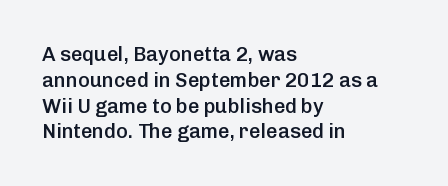
This is the in-between weight designers call semibold or demi. The passage is arranged the way most books set body copy — flush left. No word sits above an underline. Normally led — the rows are evenly, conventionally spaced. Observe the ordinary spacing: letters are neighbours, not strangers. The type sits square on the baseline with zero lean.
